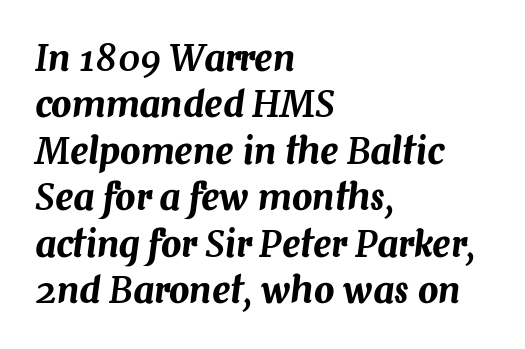
Q: Is the text italic (slanted)? A: Yes, it leans right by about 7 degrees.
Q: Is the text underlined? A: No.
Q: How is the paragraph aligned? A: Left-aligned.
Q: Is the spacing between letters normal or unusually wide? A: Normal.
Q: Is the spacing between lines tight, normal or loose? A: Normal.
Q: Width (condensed, normal, or wide)? A: Normal.
Q: Stroke contrast? A: Medium.
Q: x-height? A: Medium.
Q: Monospaced? A: No.
